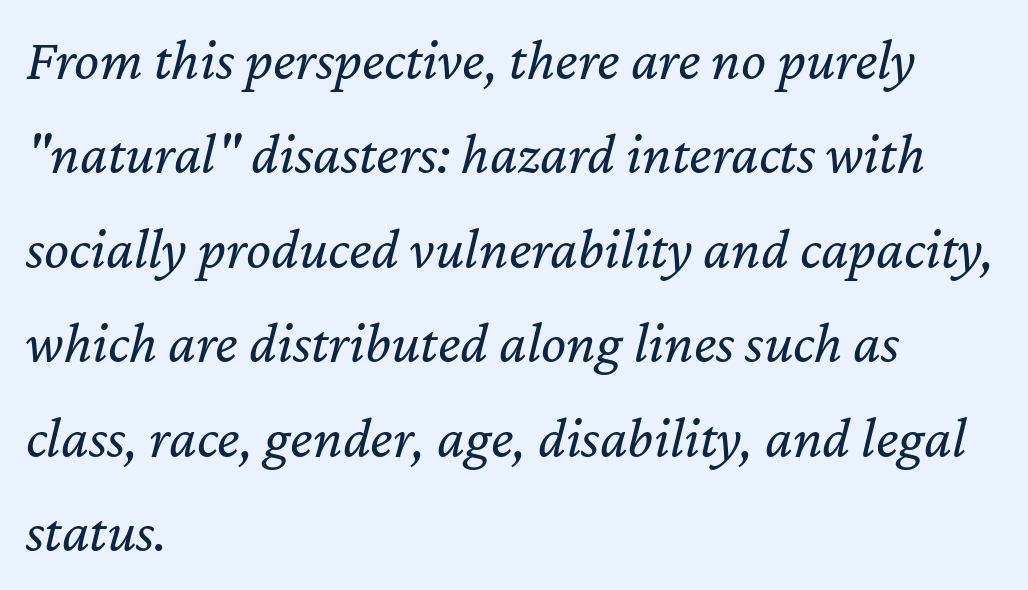
{"italic": "yes", "lean": "right", "slant_degrees": 12, "bold": "no", "weight": "regular", "width": "normal", "stroke_contrast": "low", "x_height": "medium", "monospaced": "no", "underline": "no", "align": "left", "line_spacing": "normal", "line_spacing_ratio": 1.6, "letter_spacing": "normal", "letter_spacing_em": 0.0, "glyph_px": 59}
